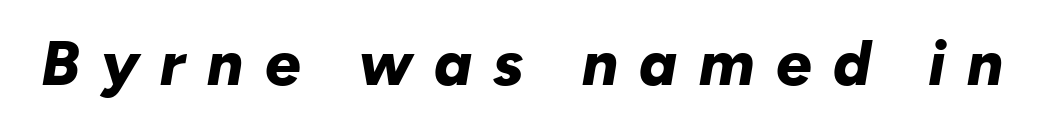
Is the type slanted? Yes — the strokes lean at a clear angle. The horizontal fit of the characters is loose and conspicuously gappy. The words here are not underlined. Every letter is thick-stroked: bold, no question.
